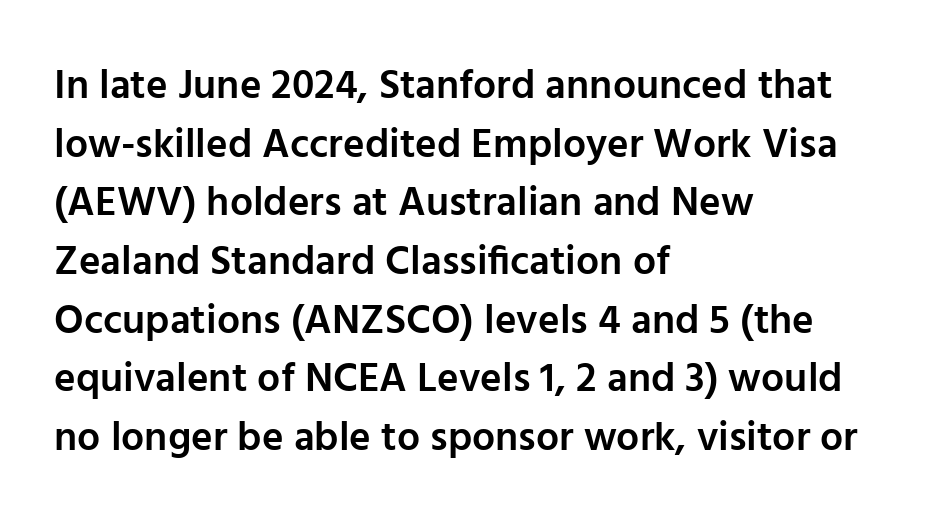
Q: Is the text bold? A: Semi-bold.
Q: Is the text italic (slanted)? A: No, it is upright.
Q: Is the typeface a serif or a sans-serif typeface? A: Sans-serif.
Q: Is the text underlined? A: No.
Q: How is the paragraph aligned? A: Left-aligned.
Q: Is the spacing between letters normal or unusually wide? A: Normal.
Q: Is the spacing between lines tight, normal or loose? A: Normal.
Q: Width (condensed, normal, or wide)? A: Normal.
Q: Stroke contrast? A: Low.
Q: x-height? A: Medium.
Q: Monospaced? A: No.
